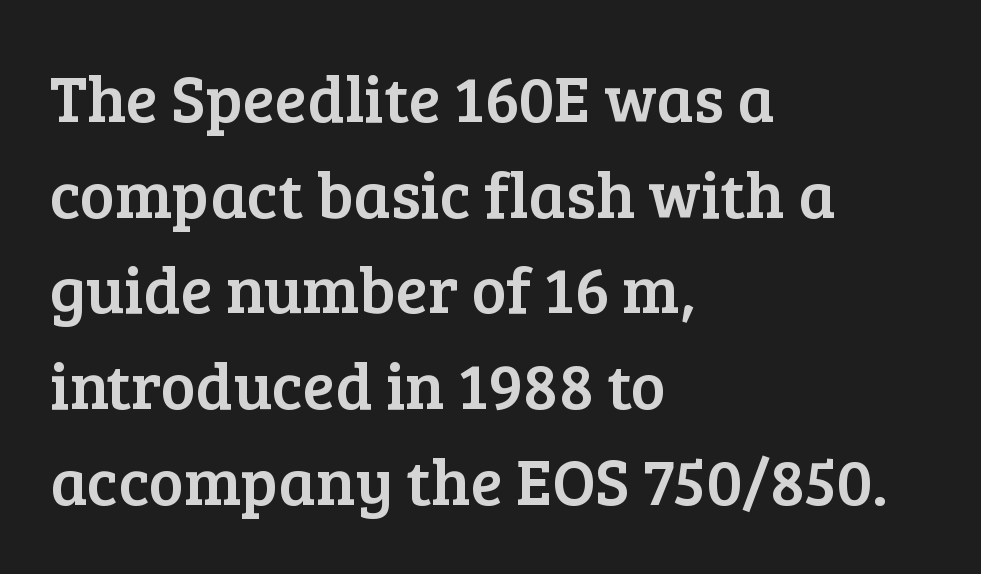
Q: Is the text italic (slanted)? A: No, it is upright.
Q: Is the typeface a serif or a sans-serif typeface? A: Serif.
Q: Is the text underlined? A: No.
Q: How is the paragraph aligned? A: Left-aligned.
Q: Is the spacing between letters normal or unusually wide? A: Normal.
Q: Is the spacing between lines tight, normal or loose? A: Normal.
Q: Width (condensed, normal, or wide)? A: Normal.
Q: Stroke contrast? A: Low.
Q: x-height? A: Medium.
Q: Monospaced? A: No.
